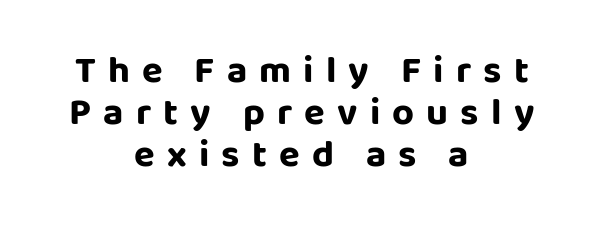
{"serif": "no", "italic": "no", "bold": "yes", "weight": "bold", "width": "normal", "stroke_contrast": "low", "x_height": "large", "monospaced": "no", "underline": "no", "align": "center", "line_spacing": "tight", "line_spacing_ratio": 1.11, "letter_spacing": "wide", "letter_spacing_em": 0.32, "glyph_px": 38}
